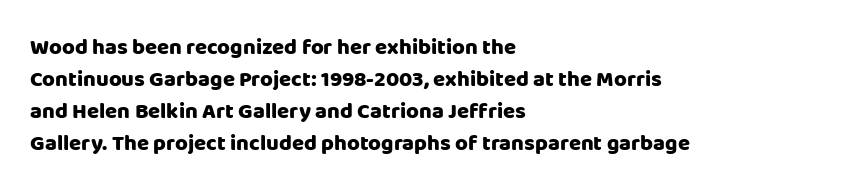
The image shows 22 px bold type, upright; set left-aligned, normal line spacing (1.46x), normal letter spacing, not underlined.
